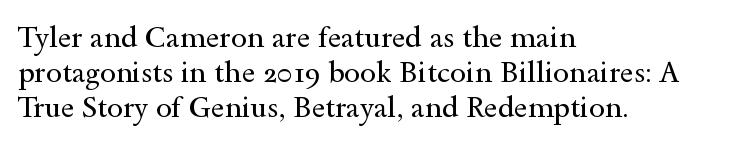
The image shows 29 px regular-weight, wide serif type, upright; set left-aligned, line spacing 1.21x, normal letter spacing, not underlined; a small x-height.
